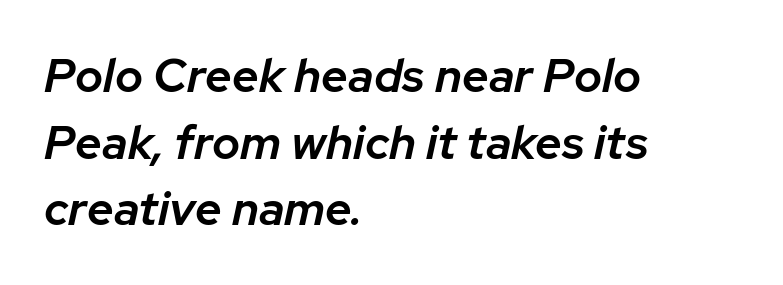
The image shows 47 px semibold type, italic (leaning right); set left-aligned, normal line spacing (1.42x), normal letter spacing, not underlined; low stroke contrast and a medium x-height.
